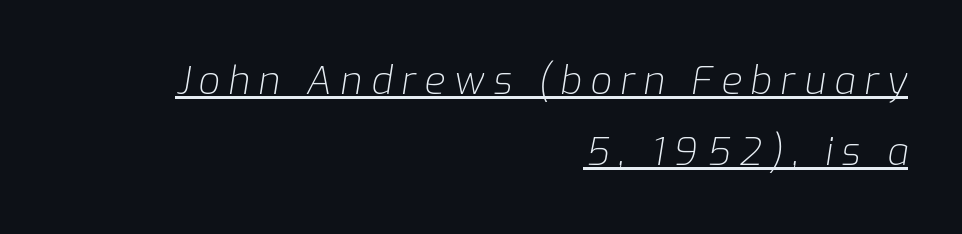
{"italic": "yes", "lean": "right", "slant_degrees": 9, "bold": "no", "weight": "light", "width": "normal", "stroke_contrast": "low", "x_height": "medium", "monospaced": "no", "underline": "yes", "align": "right", "line_spacing_ratio": 1.87, "letter_spacing": "wide", "letter_spacing_em": 0.23, "glyph_px": 38}
